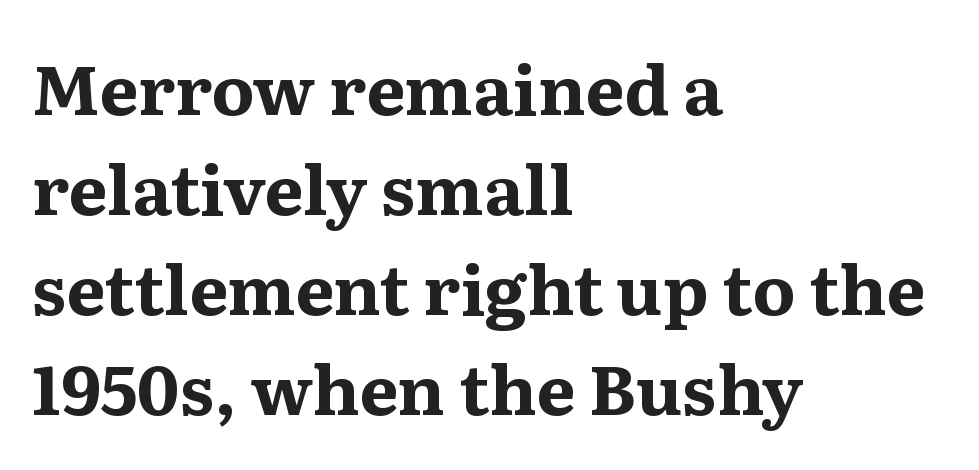
Look at the stroke-to-counter ratio: heavy, a bold. The gaps between neighbouring characters are ordinary and unremarkable. Old-style or modern, the face here clearly has serifs. Rule under the text: the space is simply empty. Vertical strokes here are truly vertical.
